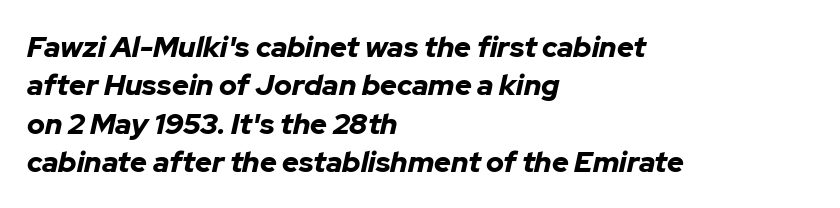
The image shows 29 px bold type, italic (leaning right); set left-aligned, normal line spacing (1.32x), normal letter spacing, not underlined; low stroke contrast and a medium x-height.
